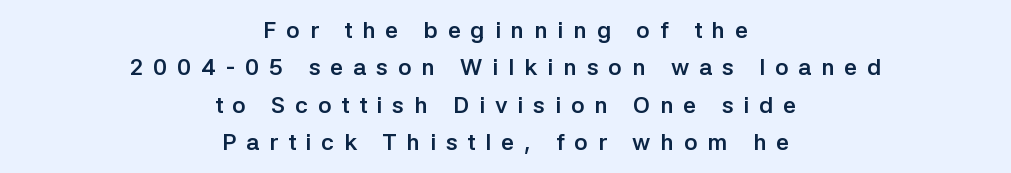
{"italic": "no", "bold": "yes", "underline": "no", "align": "center", "line_spacing": "normal", "line_spacing_ratio": 1.63, "letter_spacing": "wide", "letter_spacing_em": 0.43, "glyph_px": 23}
